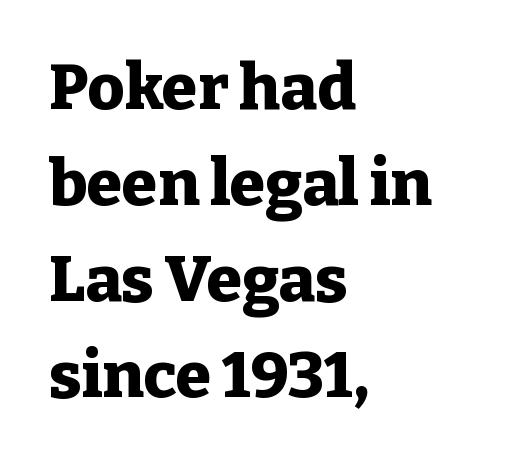
{"serif": "yes", "italic": "no", "bold": "yes", "weight": "heavy", "width": "normal", "stroke_contrast": "low", "x_height": "medium", "monospaced": "no", "underline": "no", "align": "left", "line_spacing": "normal", "line_spacing_ratio": 1.5, "letter_spacing": "normal", "letter_spacing_em": 0.0, "glyph_px": 64}
